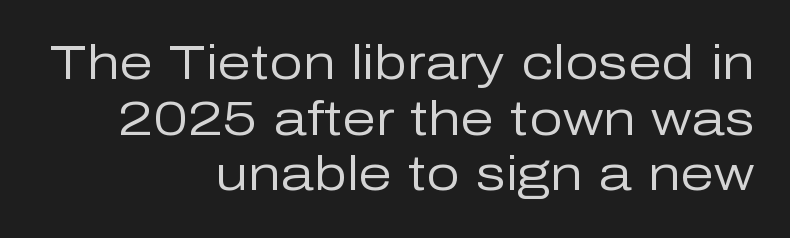
{"serif": "no", "italic": "no", "bold": "no", "weight": "regular", "width": "normal", "stroke_contrast": "low", "x_height": "medium", "monospaced": "no", "underline": "no", "align": "right", "line_spacing_ratio": 1.16, "letter_spacing": "normal", "letter_spacing_em": 0.0, "glyph_px": 48}
